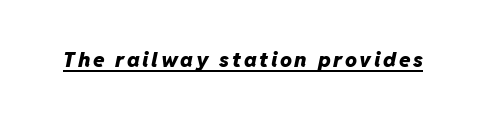
The image shows 21 px bold type, italic (leaning right); set underlined.
